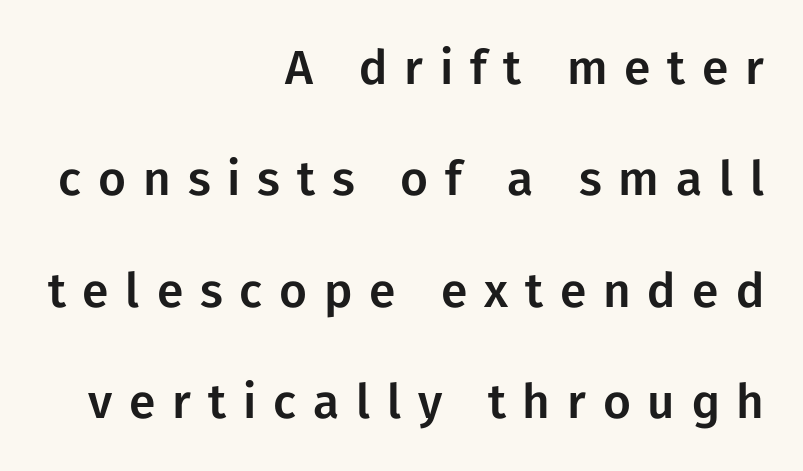
The image shows 48 px sans-serif type, upright; set right-aligned, loose line spacing (2.32x), unusually wide letter spacing (+0.35 em), not underlined; low stroke contrast and a medium x-height.
